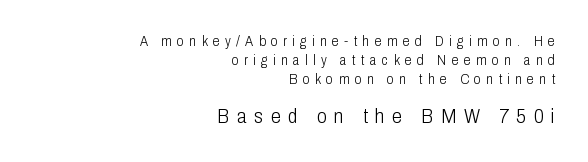
{"italic": "no", "bold": "no", "underline": "no", "align": "right", "line_spacing": "normal", "line_spacing_ratio": 1.34, "letter_spacing": "wide", "letter_spacing_em": 0.38, "larger_block": "second", "size_ratio": 1.43, "glyph_px": 20}
